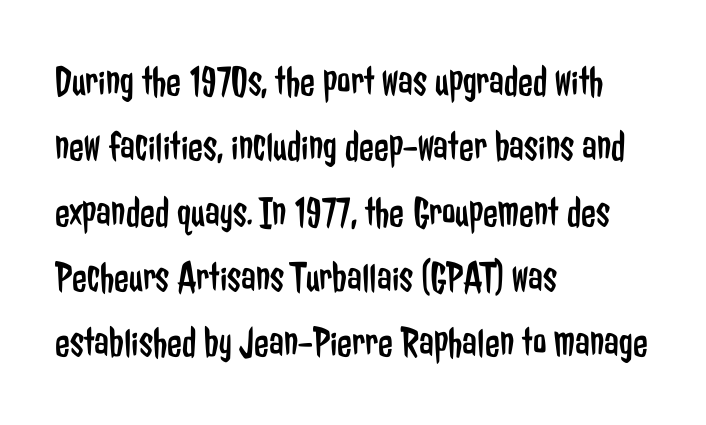
Vertical stems look standard width or narrower in stroke. Leading: standard. The strip under each line holds only bare page. Upright lettering throughout. Compared with a centered layout, this one pins lines to the left instead. The tracking reads as untouched default to a designer's eye.
